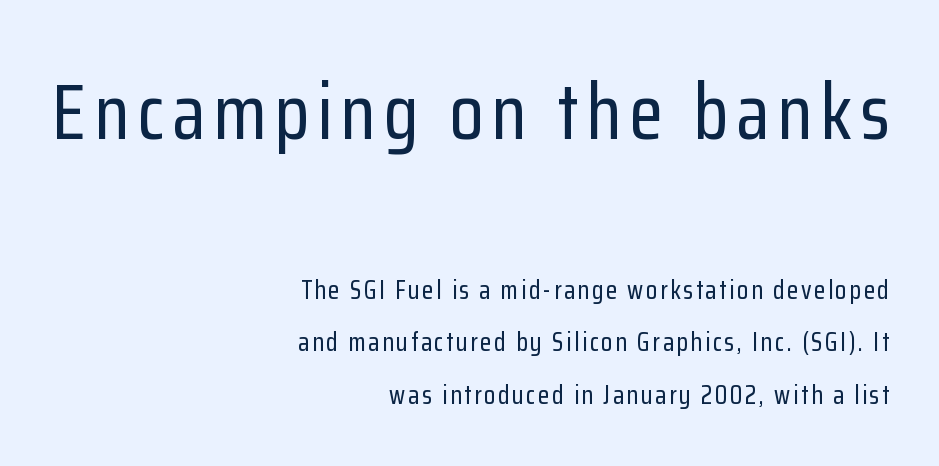
Designer's note — italics off, roman on. The face used here is proportionally spaced, like ordinary book or web type. The designer dialed line spacing up above the default. The space directly below the letters is spotless. This layout puts the oversized block above and the modest block below. In terms of letterform style, serifs are entirely absent.
